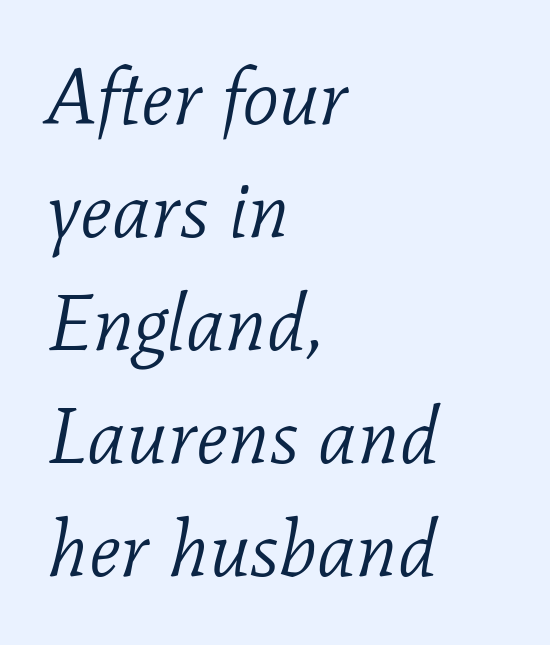
Proportional: the letters do not fall into vertical columns. Letters have the restrained weight of plain body copy at most. The passage shown has conventional tracking throughout. The lines are quadded left.
